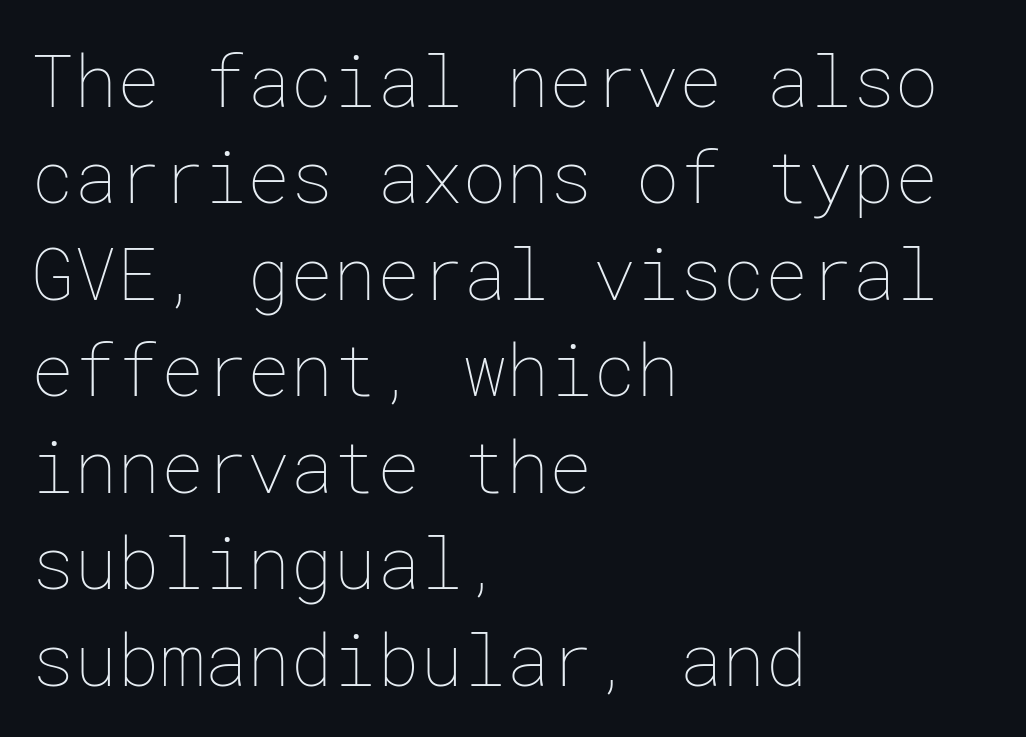
Q: Is the text bold? A: No.
Q: Is the text italic (slanted)? A: No, it is upright.
Q: Is the text underlined? A: No.
Q: How is the paragraph aligned? A: Left-aligned.
Q: Is the spacing between letters normal or unusually wide? A: Normal.
Q: Is the spacing between lines tight, normal or loose? A: Normal.
Q: Width (condensed, normal, or wide)? A: Normal.
Q: Stroke contrast? A: Low.
Q: x-height? A: Medium.
